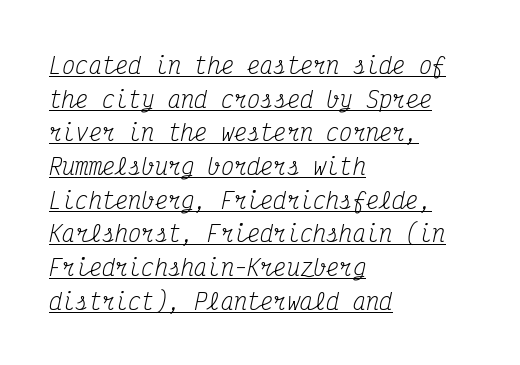
Q: Is the text bold? A: No.
Q: Is the text italic (slanted)? A: Yes, it leans right by about 12 degrees.
Q: Is the text underlined? A: Yes.
Q: How is the paragraph aligned? A: Left-aligned.
Q: Is the spacing between letters normal or unusually wide? A: Normal.
Q: Is the spacing between lines tight, normal or loose? A: Normal.
